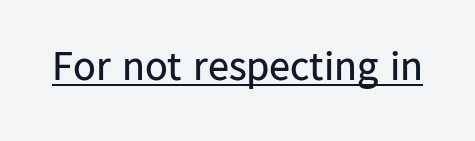
Q: Is the text bold? A: No.
Q: Is the text italic (slanted)? A: No, it is upright.
Q: Is the typeface a serif or a sans-serif typeface? A: Sans-serif.
Q: Is the text underlined? A: Yes.
Q: Is the spacing between letters normal or unusually wide? A: Normal.
Q: Width (condensed, normal, or wide)? A: Normal.
Q: Stroke contrast? A: Low.
Q: x-height? A: Medium.
Q: Monospaced? A: No.
